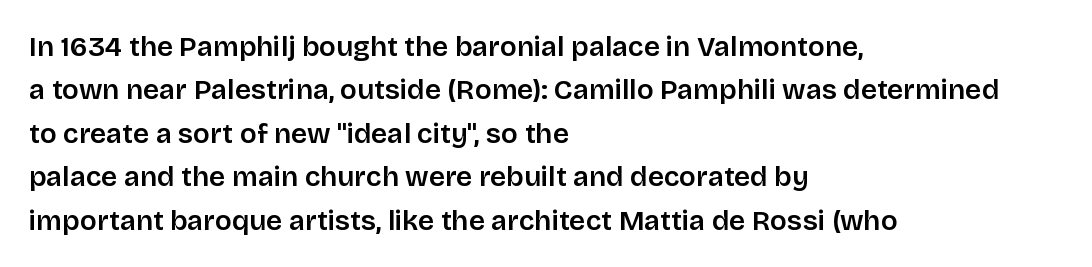
Ascenders rise straight up at ninety degrees. These lines are rendered in a variable-pitch font. How are the letters spaced? Ordinarily, with no added tracking. A clean baseline with only descenders dipping below it.
